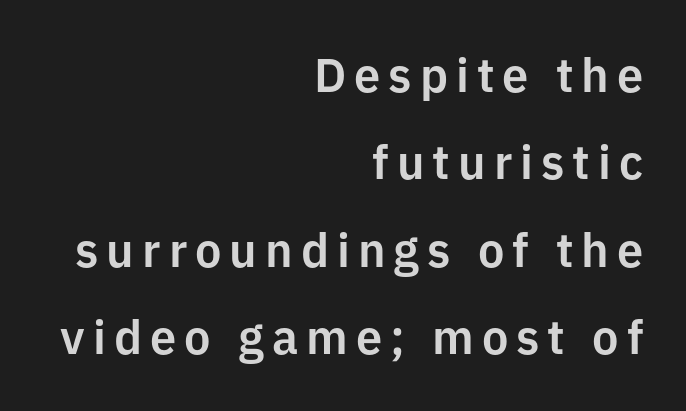
{"serif": "no", "italic": "no", "width": "normal", "stroke_contrast": "low", "x_height": "medium", "monospaced": "no", "underline": "no", "align": "right", "line_spacing_ratio": 1.86, "glyph_px": 47}
